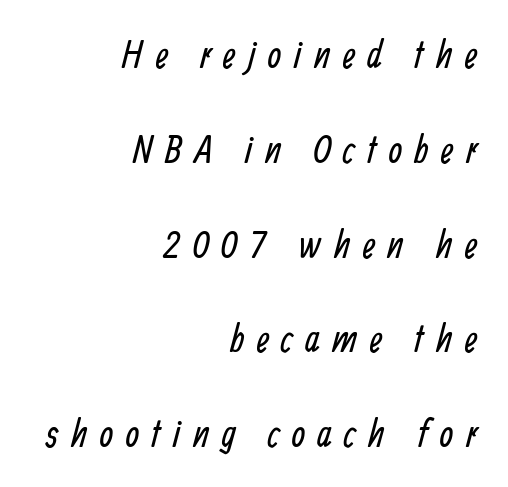
Quick note: interline space is abundant. Teacher's note: observe the even right margin — that is flush-right alignment. On a weight scale, this lands at 450 or below. Look at the bottom of the vertical strokes: they stop flat, with no serifs. Letters rest on an invisible, unmarked baseline.
